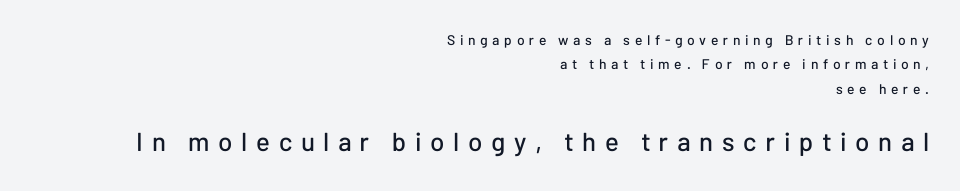
{"italic": "no", "underline": "no", "align": "right", "line_spacing_ratio": 1.75, "letter_spacing": "wide", "letter_spacing_em": 0.33, "larger_block": "second", "size_ratio": 1.86, "glyph_px": 26}
